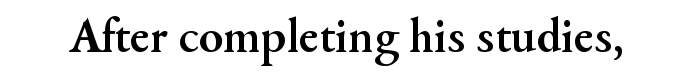
You'd pick this weight for a headline — it's a proper bold. The letters advance in unequal steps, a hallmark of proportional type. Words appear dense and cohesive because spacing is normal. Check where the strokes stop: tiny serifs finish them off.
